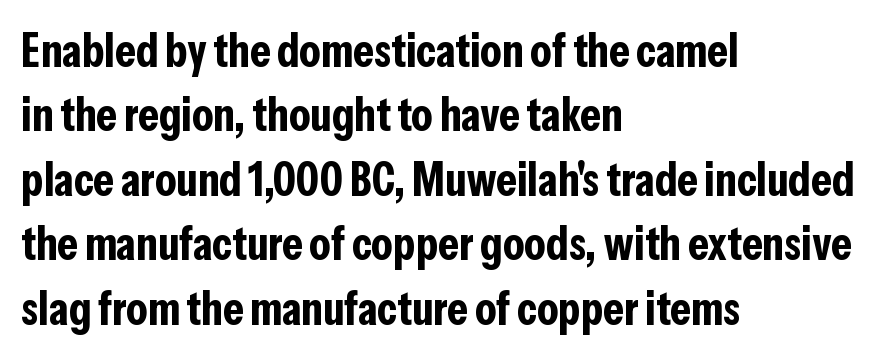
Q: Is the text bold? A: Yes.
Q: Is the text italic (slanted)? A: No, it is upright.
Q: Is the typeface a serif or a sans-serif typeface? A: Sans-serif.
Q: Is the text underlined? A: No.
Q: How is the paragraph aligned? A: Left-aligned.
Q: Is the spacing between letters normal or unusually wide? A: Normal.
Q: Is the spacing between lines tight, normal or loose? A: Normal.
Q: Width (condensed, normal, or wide)? A: Condensed.
Q: Stroke contrast? A: Low.
Q: x-height? A: Medium.
Q: Monospaced? A: No.
